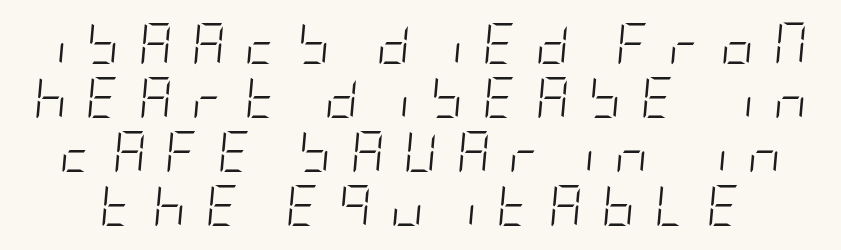
The image shows 41 px light, condensed type, italic (leaning right); set normal line spacing (1.32x), unusually wide letter spacing (+0.47 em), not underlined; low stroke contrast and a large x-height.
